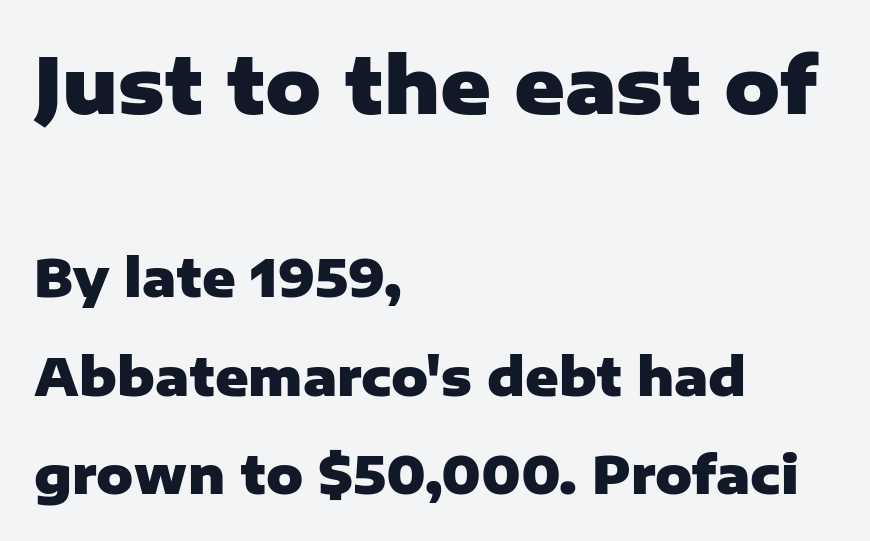
Q: Is the text bold? A: Yes.
Q: Is the text italic (slanted)? A: No, it is upright.
Q: Is the typeface a serif or a sans-serif typeface? A: Sans-serif.
Q: Is the text underlined? A: No.
Q: How is the paragraph aligned? A: Left-aligned.
Q: Is the spacing between letters normal or unusually wide? A: Normal.
Q: Is the spacing between lines tight, normal or loose? A: Loose.
Q: Which block of text is set in a larger size, the first (top) or the second (bottom)? A: The first (top) one.
Q: Width (condensed, normal, or wide)? A: Normal.
Q: Stroke contrast? A: Low.
Q: x-height? A: Medium.
Q: Monospaced? A: No.
